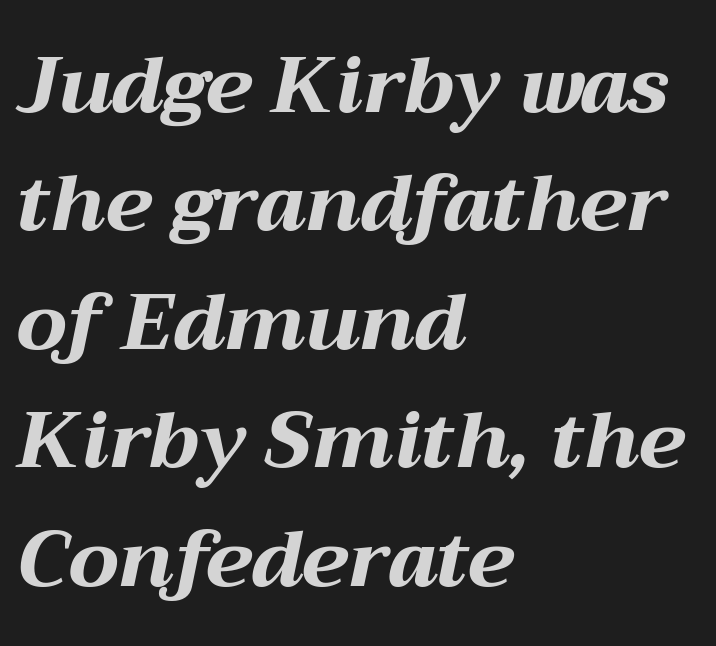
The image shows 79 px bold, wide type, italic (leaning right); set left-aligned, normal line spacing (1.5x), normal letter spacing, not underlined; medium stroke contrast and a medium x-height.
